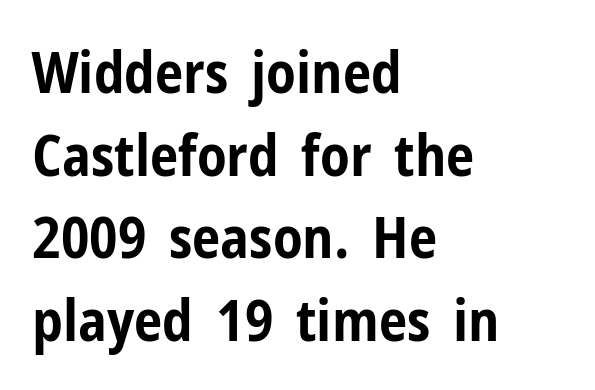
{"serif": "no", "italic": "no", "bold": "yes", "weight": "bold", "width": "condensed", "stroke_contrast": "low", "x_height": "medium", "monospaced": "no", "underline": "no", "align": "left", "line_spacing": "normal", "line_spacing_ratio": 1.45, "letter_spacing": "normal", "letter_spacing_em": 0.0, "glyph_px": 57}
